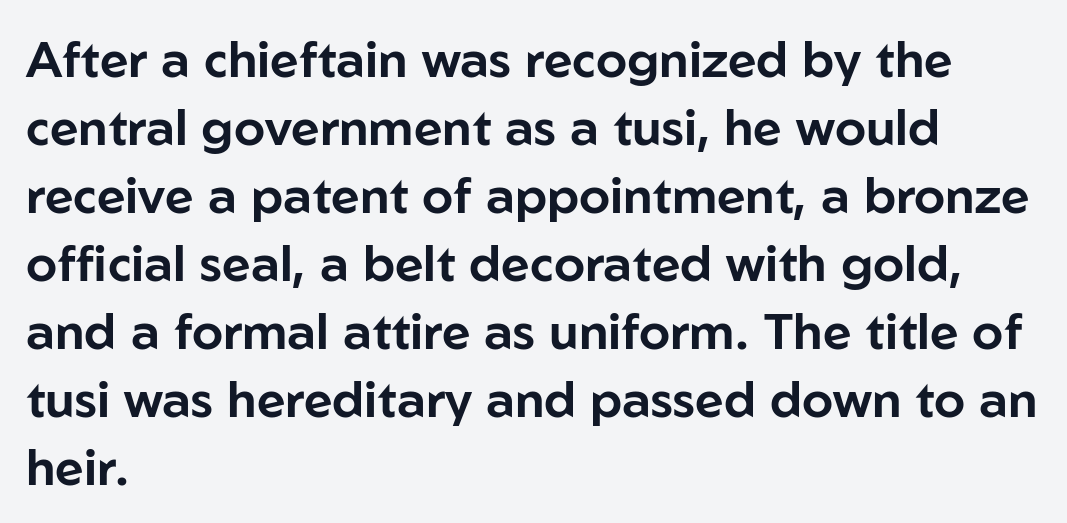
The image shows 50 px sans-serif type, upright; set left-aligned, normal line spacing (1.36x), normal letter spacing, not underlined; low stroke contrast and a medium x-height.
